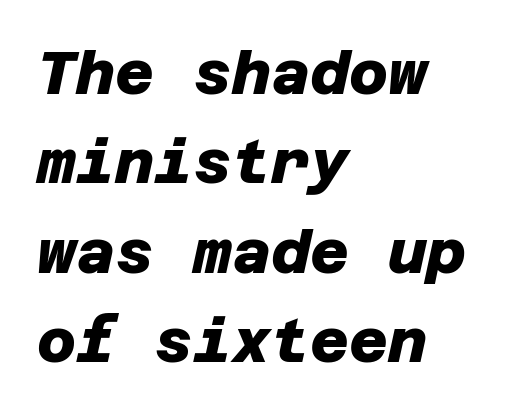
Q: Is the text bold? A: Yes.
Q: Is the typeface a serif or a sans-serif typeface? A: Sans-serif.
Q: Is the text underlined? A: No.
Q: How is the paragraph aligned? A: Left-aligned.
Q: Is the spacing between letters normal or unusually wide? A: Normal.
Q: Is the spacing between lines tight, normal or loose? A: Normal.
Q: Width (condensed, normal, or wide)? A: Normal.
Q: Stroke contrast? A: Low.
Q: x-height? A: Large.
